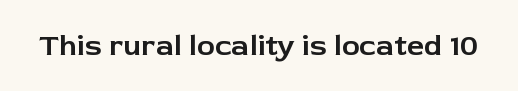
Rendered with straight, roman letterforms. Clear beneath every line of the passage. Short note: letters normally spaced. The letters advance in unequal steps, a hallmark of proportional type.
